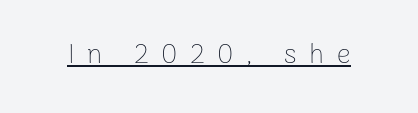
The typeface has the unassuming heft of standard copy or less. Students, note that the glyphs here are deliberately spaced far apart. A roman cut, with each character standing at attention. The face used here appears with an underline applied.
